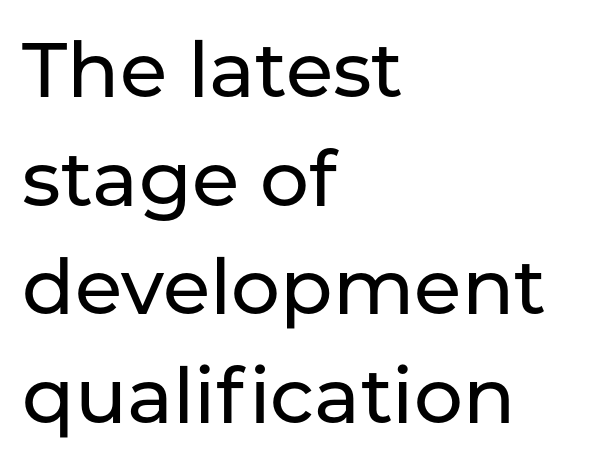
Vertical strokes here are truly vertical. Descenders hang freely into open space. A student would call this left alignment; a typographer would say flush left, rag right. To sum up the face: it is a sans, with no serifs.
